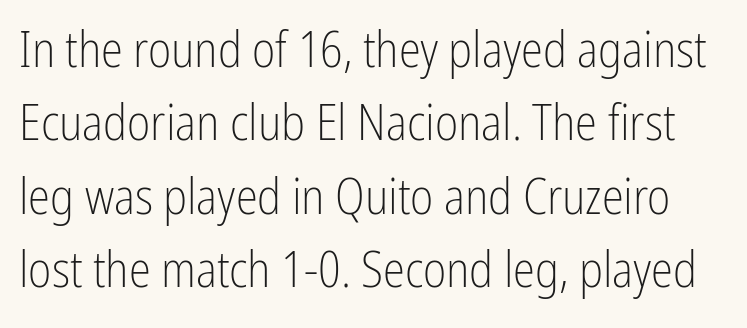
Q: Is the text bold? A: No.
Q: Is the text italic (slanted)? A: No, it is upright.
Q: Is the typeface a serif or a sans-serif typeface? A: Sans-serif.
Q: Is the text underlined? A: No.
Q: Is the spacing between letters normal or unusually wide? A: Normal.
Q: Is the spacing between lines tight, normal or loose? A: Normal.
Q: Width (condensed, normal, or wide)? A: Condensed.
Q: Stroke contrast? A: Low.
Q: x-height? A: Medium.
Q: Monospaced? A: No.
